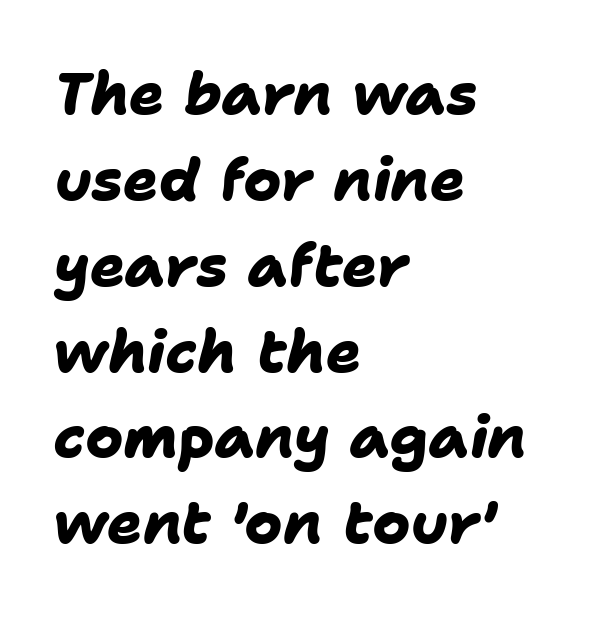
{"serif": "no", "bold": "yes", "weight": "heavy", "width": "normal", "stroke_contrast": "low", "x_height": "medium", "monospaced": "no", "underline": "no", "align": "left", "line_spacing": "normal", "line_spacing_ratio": 1.48, "letter_spacing": "normal", "letter_spacing_em": 0.0, "glyph_px": 58}
